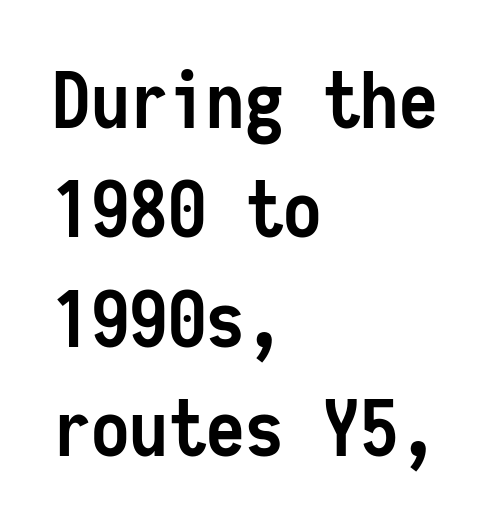
Standard letterfit; no display-style spreading of the glyphs. As a designer I'd log this as weight 700, bold. A typesetter would call this monospace, since all characters share one set width. Unlike italic type, these characters show no tilt at all. The string is rendered with underlining switched off. Line spacing here is normal.
